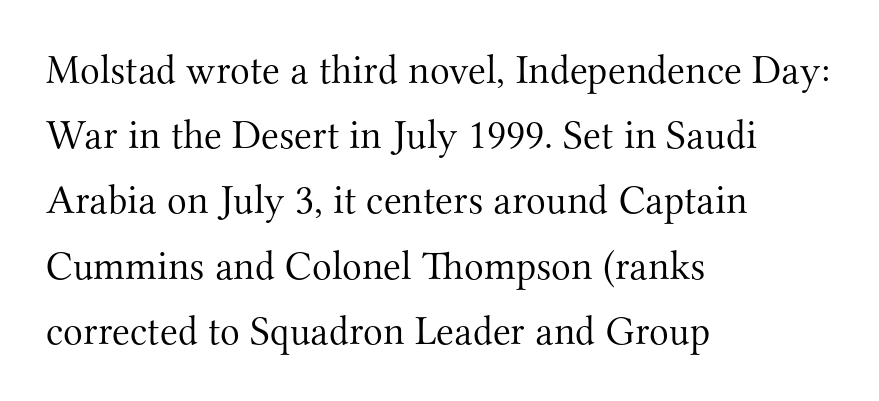
The image shows 41 px light serif type, upright; set left-aligned, normal line spacing (1.59x), normal letter spacing, not underlined; medium stroke contrast and a small x-height.
